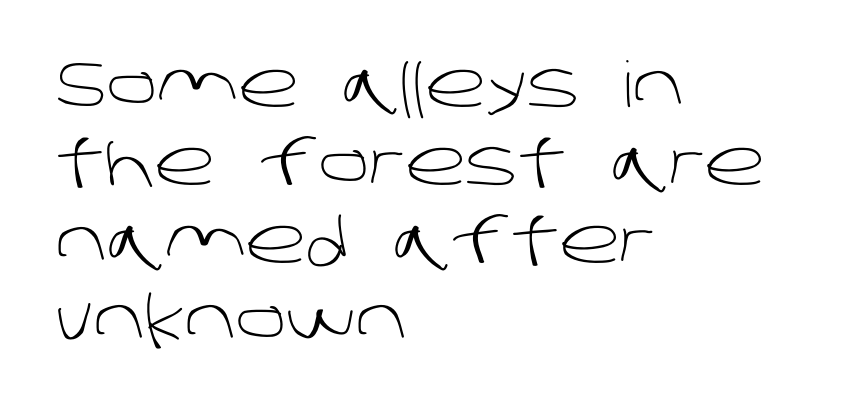
{"serif": "no", "bold": "no", "weight": "light", "width": "normal", "stroke_contrast": "low", "x_height": "large", "monospaced": "no", "underline": "no", "align": "left", "line_spacing_ratio": 1.24, "letter_spacing": "normal", "letter_spacing_em": 0.0, "glyph_px": 63}
